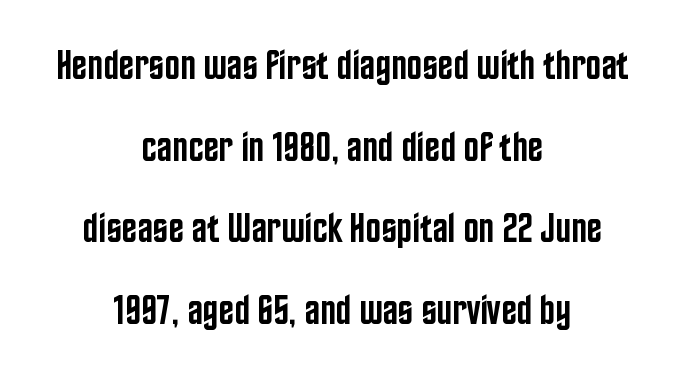
{"serif": "no", "italic": "no", "bold": "semi", "weight": "semibold", "width": "condensed", "stroke_contrast": "low", "x_height": "large", "monospaced": "no", "underline": "no", "align": "center", "line_spacing": "loose", "line_spacing_ratio": 1.99, "letter_spacing": "normal", "letter_spacing_em": 0.0, "glyph_px": 41}
